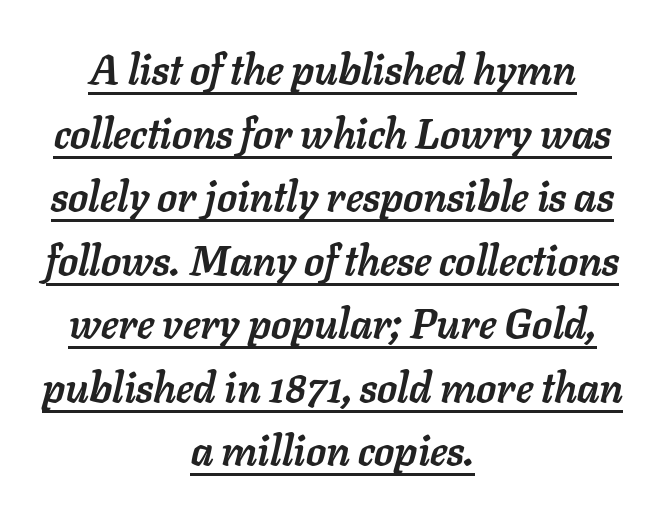
Chunky letters — that's bold for sure. The face used here appears with an underline applied. These lines sit exactly where default settings would place them. In terms of letterspacing, this is plain default setting. Looks like regular typesetting: each glyph gets only the width it needs.
